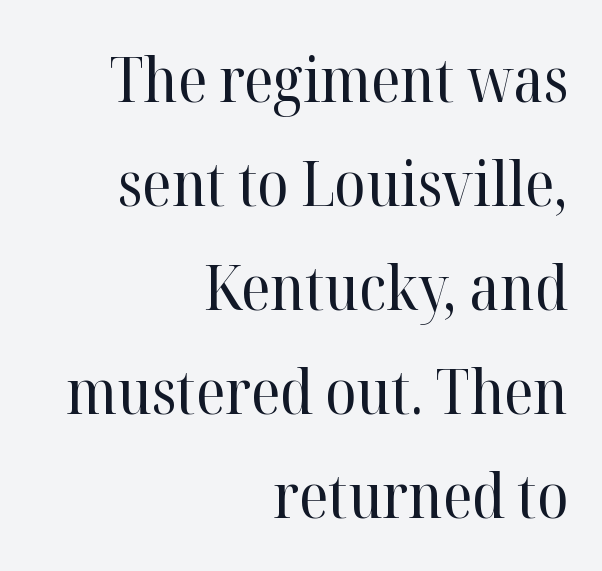
Horizontal alignment here is rightward, an uncommon choice for prose. Leading: standard. These lines were composed using upright roman letters. Serif or sans? Serif — the stroke terminals have little feet. This sample has the flowing, uneven cadence of proportional lettering. A typesetter would call this zero additional tracking.
